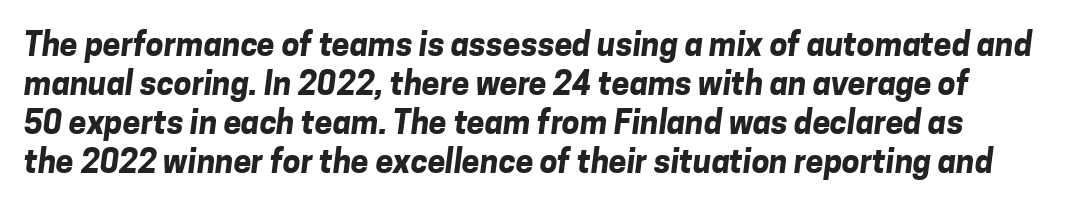
{"serif": "no", "bold": "yes", "weight": "bold", "width": "normal", "stroke_contrast": "low", "x_height": "medium", "monospaced": "no", "underline": "no", "line_spacing_ratio": 1.22, "letter_spacing": "normal", "letter_spacing_em": 0.0, "glyph_px": 32}
